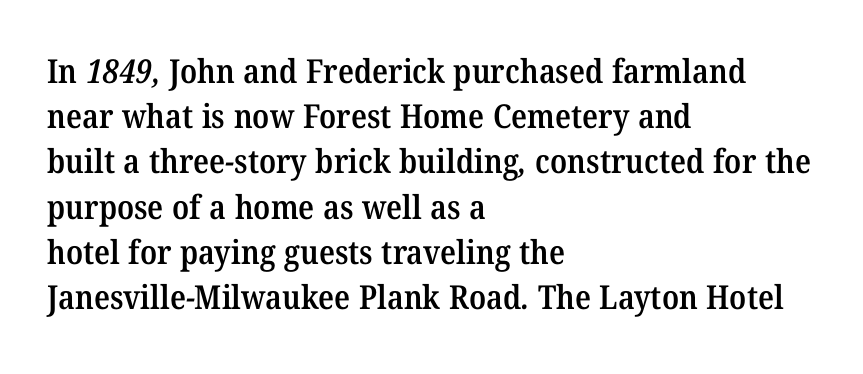
{"serif": "yes", "bold": "semi", "weight": "semibold", "width": "normal", "stroke_contrast": "medium", "x_height": "medium", "monospaced": "no", "underline": "no", "align": "left", "line_spacing": "normal", "line_spacing_ratio": 1.37, "letter_spacing": "normal", "letter_spacing_em": 0.0, "glyph_px": 33}
